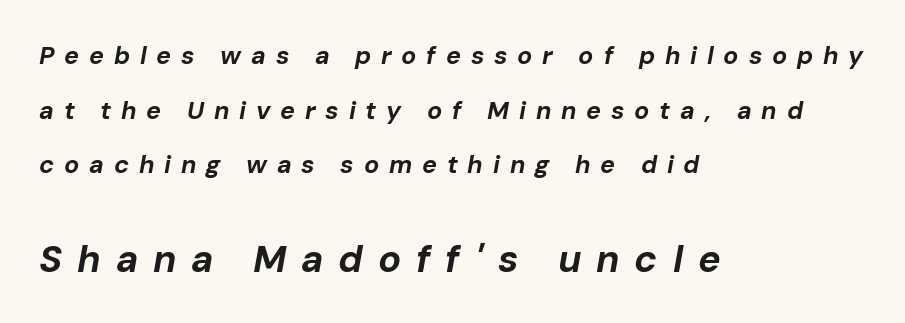
{"italic": "yes", "lean": "right", "slant_degrees": 10, "bold": "yes", "weight": "bold", "width": "normal", "stroke_contrast": "low", "x_height": "medium", "monospaced": "no", "underline": "no", "align": "left", "line_spacing": "loose", "line_spacing_ratio": 2.19, "letter_spacing": "wide", "letter_spacing_em": 0.39, "larger_block": "second", "size_ratio": 1.52, "glyph_px": 38}
